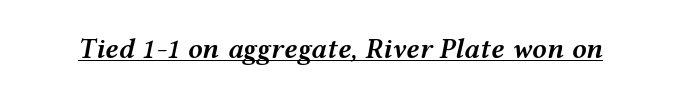
The image shows 29 px semibold, wide type, italic (leaning right); set normal letter spacing, underlined; medium stroke contrast and a medium x-height.
